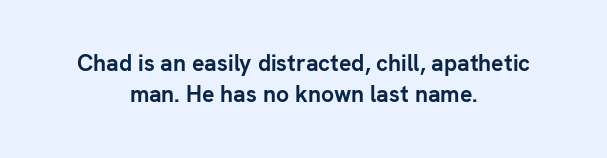
{"italic": "no", "bold": "yes", "underline": "no", "align": "center", "line_spacing": "normal", "line_spacing_ratio": 1.36, "letter_spacing": "normal", "letter_spacing_em": 0.0, "glyph_px": 23}
